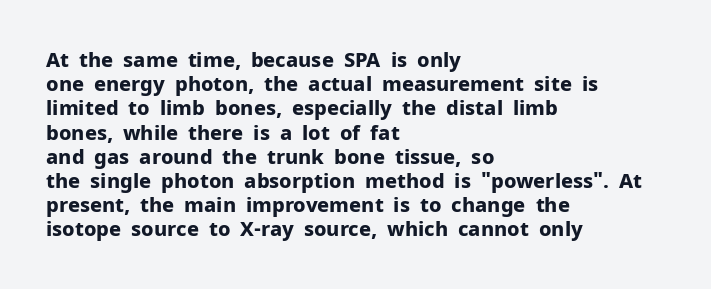
The image shows 20 px bold type, upright; set left-aligned, line spacing 1.21x, normal letter spacing, not underlined.
